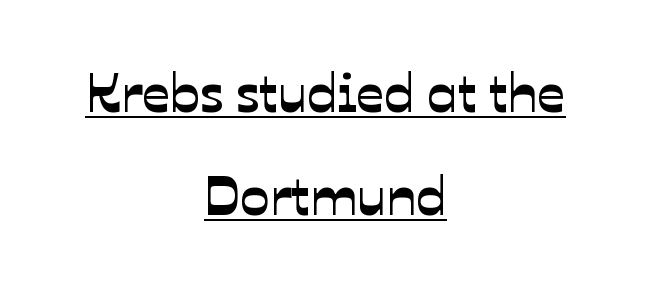
Q: Is the typeface a serif or a sans-serif typeface? A: Sans-serif.
Q: Is the text underlined? A: Yes.
Q: How is the paragraph aligned? A: Centered.
Q: Is the spacing between letters normal or unusually wide? A: Normal.
Q: Width (condensed, normal, or wide)? A: Normal.
Q: Stroke contrast? A: Low.
Q: x-height? A: Medium.
Q: Monospaced? A: No.
